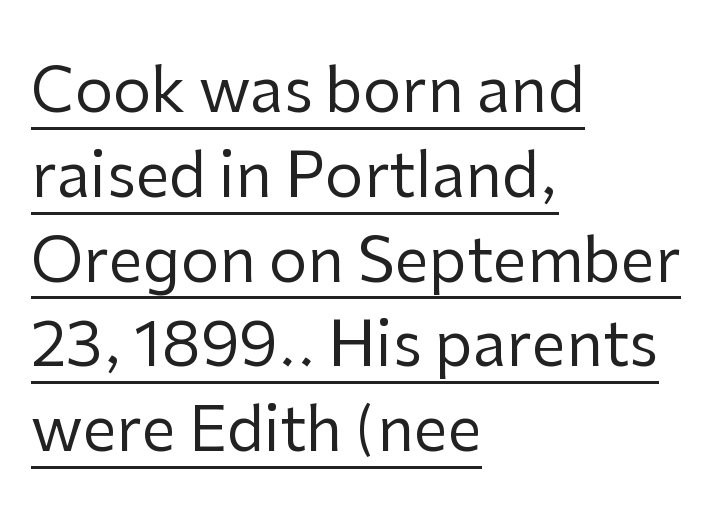
The image shows 61 px regular-weight sans-serif type, upright; set left-aligned, normal line spacing (1.39x), normal letter spacing, underlined; low stroke contrast and a medium x-height.
